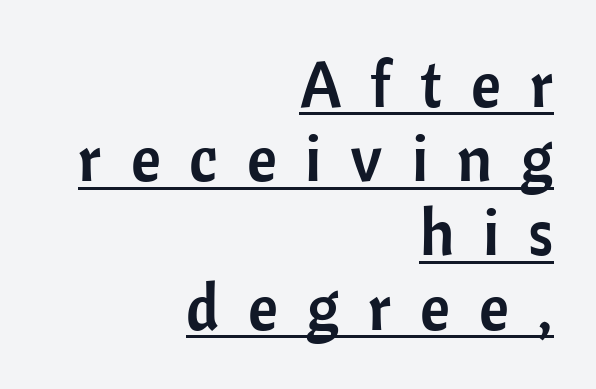
{"serif": "no", "italic": "no", "width": "normal", "stroke_contrast": "low", "x_height": "medium", "monospaced": "no", "underline": "yes", "align": "right", "line_spacing_ratio": 1.16, "letter_spacing": "wide", "letter_spacing_em": 0.45, "glyph_px": 64}
